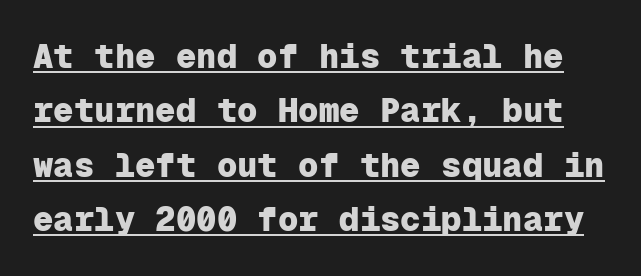
{"serif": "no", "italic": "no", "bold": "yes", "weight": "heavy", "width": "normal", "stroke_contrast": "low", "x_height": "medium", "monospaced": "yes", "underline": "yes", "line_spacing": "normal", "line_spacing_ratio": 1.6, "letter_spacing": "normal", "letter_spacing_em": 0.0, "glyph_px": 34}
